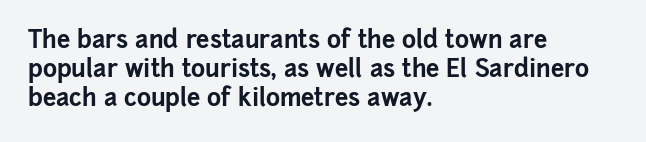
Bold? Absolutely — the strokes are thick and heavy. These lines are set flush left with a ragged right edge. Each row of text sits above clean, open space. There is no visible air inserted between adjacent glyphs. The type sits square on the baseline with zero lean.
